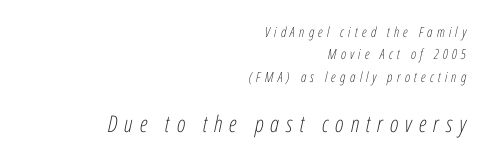
The image shows 23 px text type, italic (leaning right); set right-aligned, normal line spacing (1.59x), unusually wide letter spacing (+0.3 em), not underlined; the second (bottom) block is 1.64x larger.
